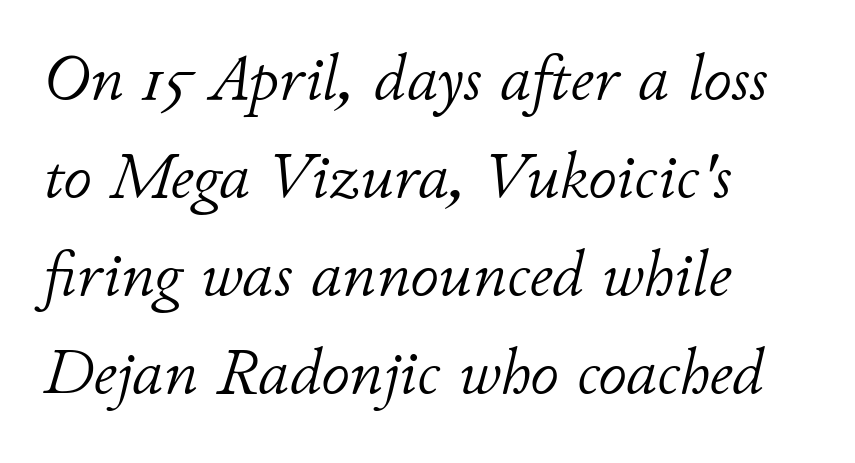
{"italic": "yes", "lean": "right", "slant_degrees": 11, "bold": "no", "weight": "light", "width": "normal", "stroke_contrast": "low", "x_height": "small", "monospaced": "no", "underline": "no", "align": "left", "line_spacing": "normal", "line_spacing_ratio": 1.53, "letter_spacing": "normal", "letter_spacing_em": 0.0, "glyph_px": 64}
